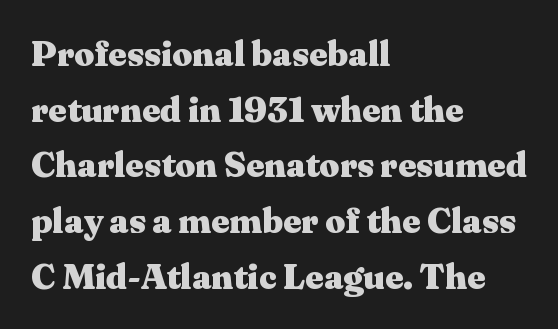
{"serif": "yes", "italic": "no", "bold": "yes", "weight": "heavy", "width": "wide", "stroke_contrast": "medium", "x_height": "medium", "monospaced": "no", "underline": "no", "align": "left", "line_spacing": "normal", "line_spacing_ratio": 1.59, "letter_spacing": "normal", "letter_spacing_em": 0.0, "glyph_px": 35}
